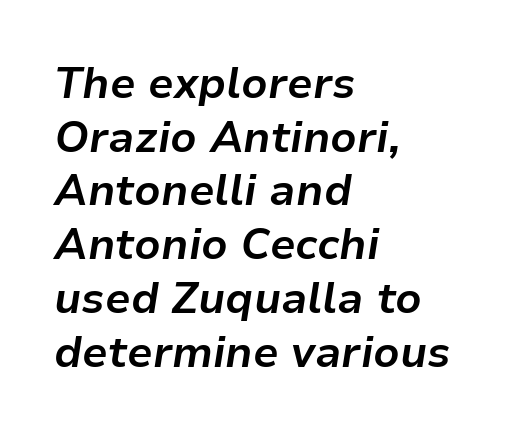
Think of a printed novel: that variable character pitch is what you see here. The leading is moderate, giving the passage an even texture. The space directly below the letters is spotless. Slanted lettering throughout. Nothing unusual about the tracking: characters are spaced as the font intends. Emphasis by weight is at full strength: bold.
